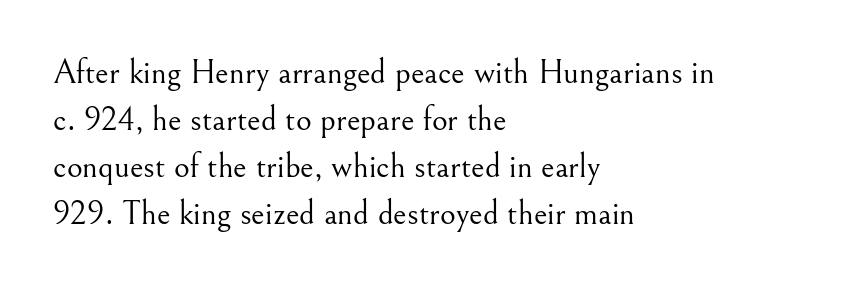
{"serif": "yes", "italic": "no", "bold": "no", "weight": "light", "width": "normal", "stroke_contrast": "medium", "x_height": "small", "monospaced": "no", "underline": "no", "align": "left", "line_spacing": "normal", "line_spacing_ratio": 1.38, "letter_spacing": "normal", "letter_spacing_em": 0.0, "glyph_px": 34}
